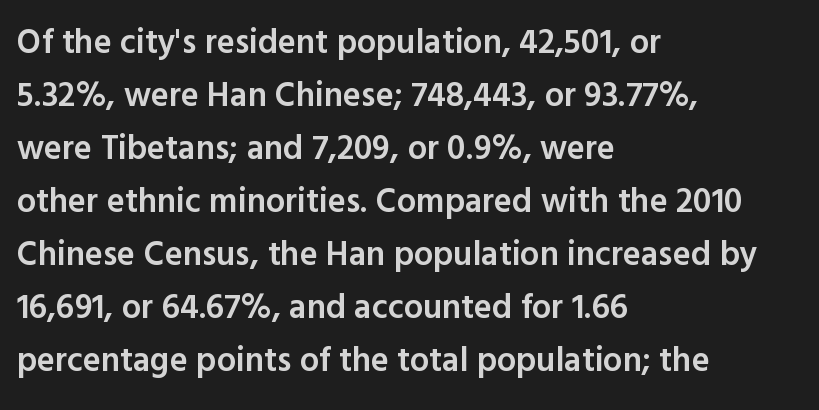
The face used here is proportionally spaced, like ordinary book or web type. Posture: upright roman. In terms of leading, this rendering sits right in the middle. The face used here is a semibold: visibly heavier than regular, lighter than bold. Check the space under the baseline: it is left empty.
